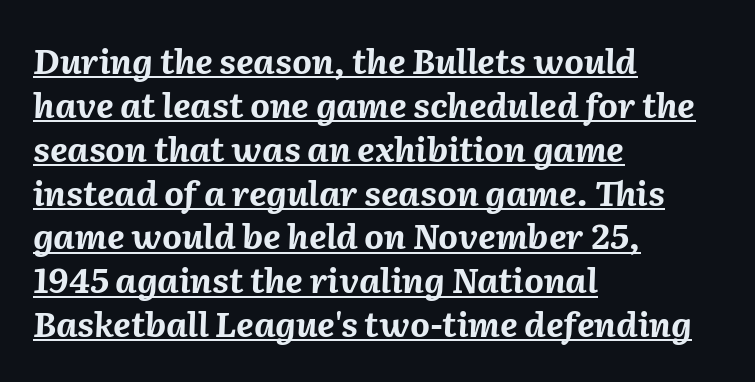
The whole block is typeset with a tilt. In terms of letterspacing, this is plain default setting. Each letter keeps its own natural width here, so spacing adapts to shape. Weight: bold. The specimen includes a rule beneath the text block's lines. One-word summary of the alignment: left.
